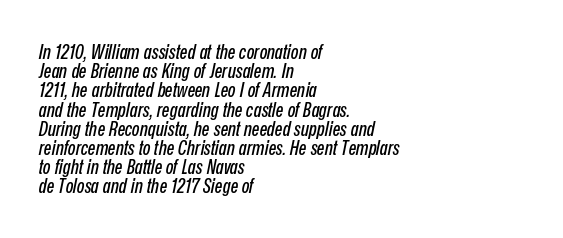
Q: Is the text italic (slanted)? A: Yes, it leans right by about 12 degrees.
Q: Is the text underlined? A: No.
Q: How is the paragraph aligned? A: Left-aligned.
Q: Is the spacing between letters normal or unusually wide? A: Normal.
Q: Is the spacing between lines tight, normal or loose? A: Tight.
